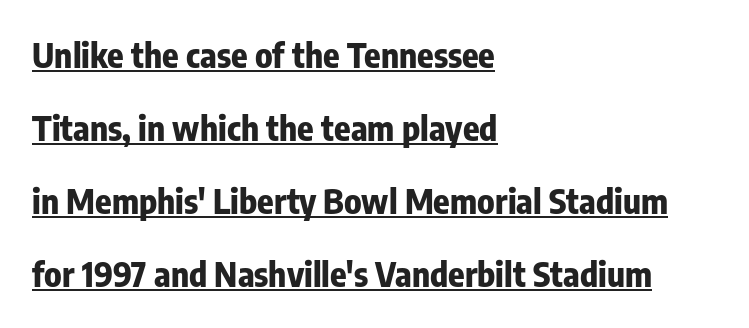
Q: Is the text bold? A: Yes.
Q: Is the text italic (slanted)? A: No, it is upright.
Q: Is the typeface a serif or a sans-serif typeface? A: Sans-serif.
Q: Is the text underlined? A: Yes.
Q: How is the paragraph aligned? A: Left-aligned.
Q: Is the spacing between letters normal or unusually wide? A: Normal.
Q: Is the spacing between lines tight, normal or loose? A: Loose.
Q: Width (condensed, normal, or wide)? A: Condensed.
Q: Stroke contrast? A: Low.
Q: x-height? A: Medium.
Q: Monospaced? A: No.
